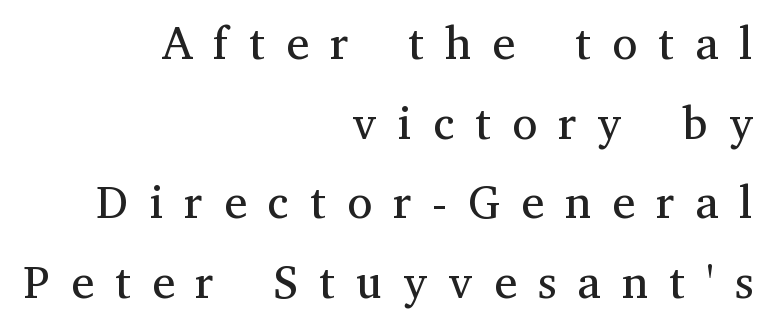
Q: Is the text bold? A: No.
Q: Is the text italic (slanted)? A: No, it is upright.
Q: Is the typeface a serif or a sans-serif typeface? A: Serif.
Q: Is the text underlined? A: No.
Q: How is the paragraph aligned? A: Right-aligned.
Q: Is the spacing between letters normal or unusually wide? A: Unusually wide.
Q: Width (condensed, normal, or wide)? A: Normal.
Q: Stroke contrast? A: Medium.
Q: x-height? A: Medium.
Q: Monospaced? A: No.
